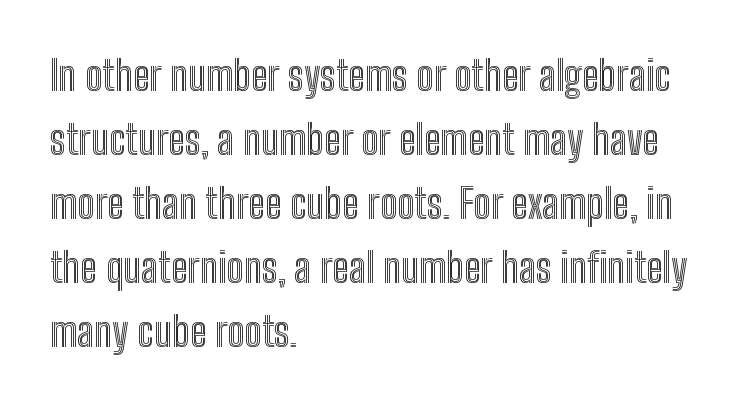
{"italic": "no", "width": "condensed", "x_height": "medium", "monospaced": "no", "underline": "no", "align": "left", "line_spacing": "normal", "line_spacing_ratio": 1.56, "letter_spacing": "normal", "letter_spacing_em": 0.0, "glyph_px": 41}
